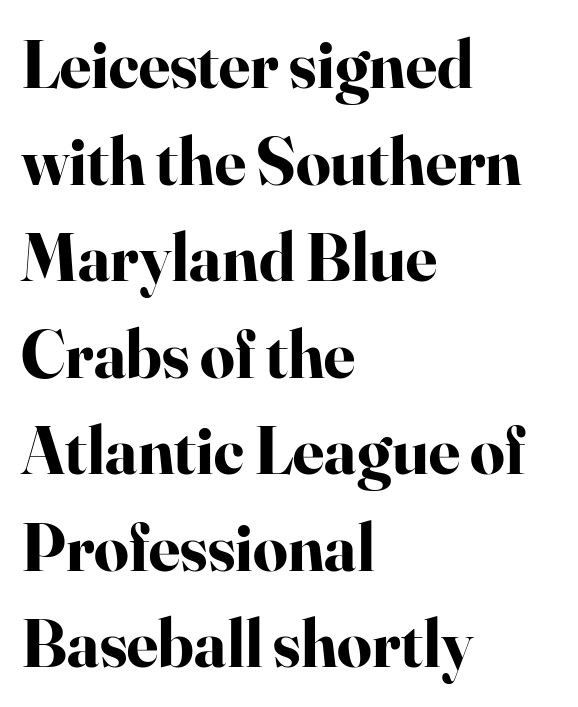
The image shows 68 px bold serif type, upright; set left-aligned, normal line spacing (1.42x), normal letter spacing, not underlined; high stroke contrast and a small x-height.
